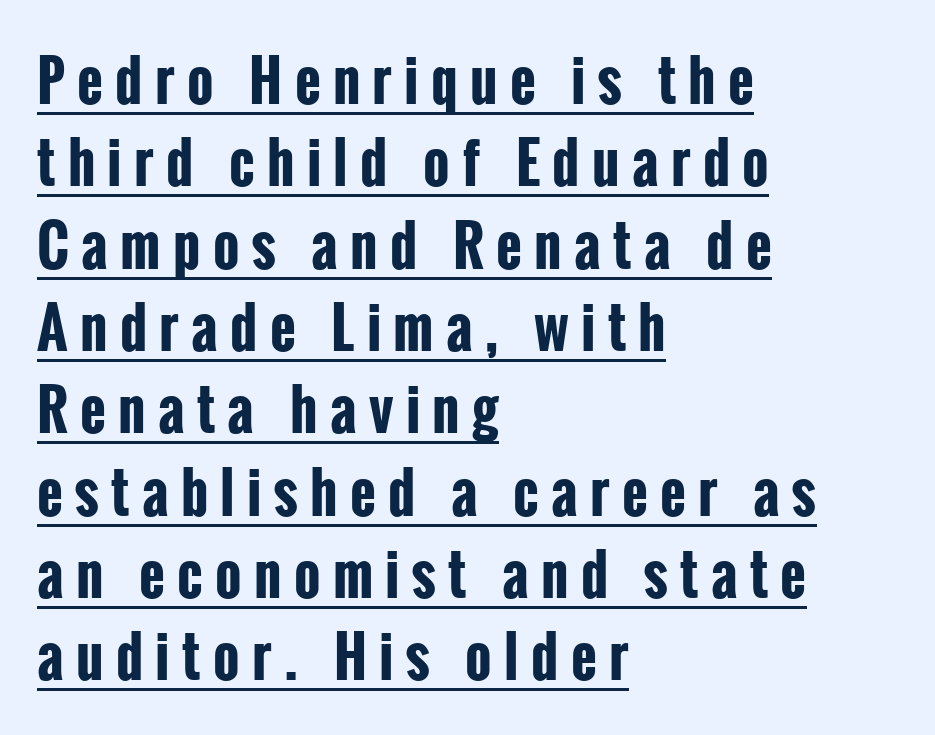
The image shows 56 px bold, condensed sans-serif type, upright; set left-aligned, normal line spacing (1.47x), unusually wide letter spacing (+0.22 em), underlined; low stroke contrast and a medium x-height.
